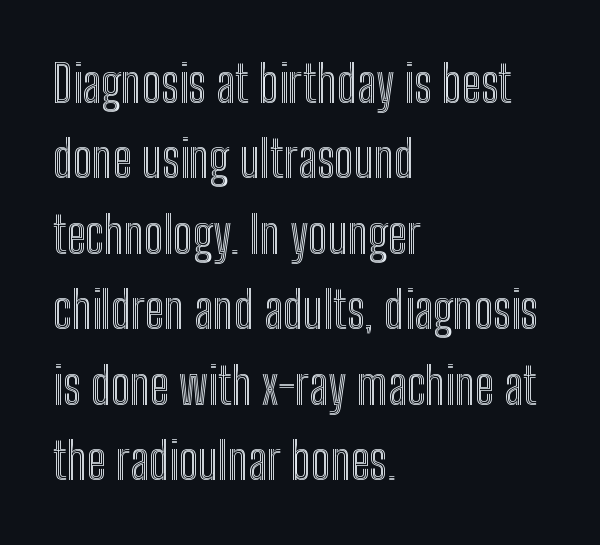
{"italic": "no", "width": "condensed", "x_height": "medium", "monospaced": "no", "underline": "no", "align": "left", "line_spacing": "normal", "line_spacing_ratio": 1.51, "letter_spacing": "normal", "letter_spacing_em": 0.0, "glyph_px": 50}
